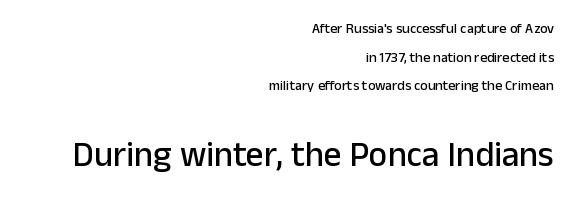
{"serif": "no", "italic": "no", "width": "normal", "stroke_contrast": "low", "x_height": "medium", "monospaced": "no", "underline": "no", "align": "right", "line_spacing": "loose", "line_spacing_ratio": 2.04, "letter_spacing": "normal", "letter_spacing_em": 0.0, "larger_block": "second", "size_ratio": 2.5, "glyph_px": 35}
